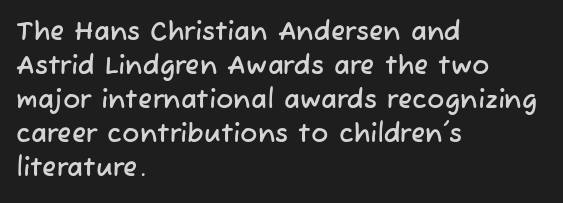
{"underline": "no", "align": "left", "line_spacing": "normal", "line_spacing_ratio": 1.31, "letter_spacing": "normal", "letter_spacing_em": 0.0, "glyph_px": 26}
